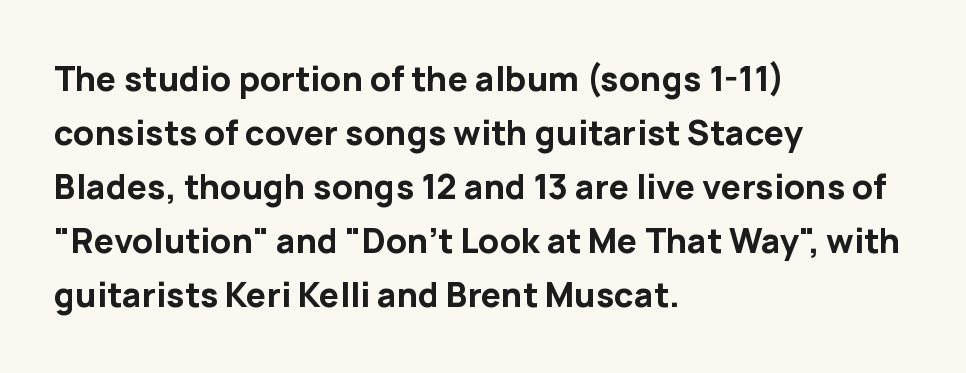
Characters follow at the spacing the type designer built in. Left-aligned paragraph, ragged on the right. Note the varied advance widths — an 'i' is clearly narrower than an 'm'. Its strokes are broad and dark, the hallmark of bold type. Is this a sans? Yes — the strokes have no serifs. What's the leading like? Ordinary, nothing unusual.
